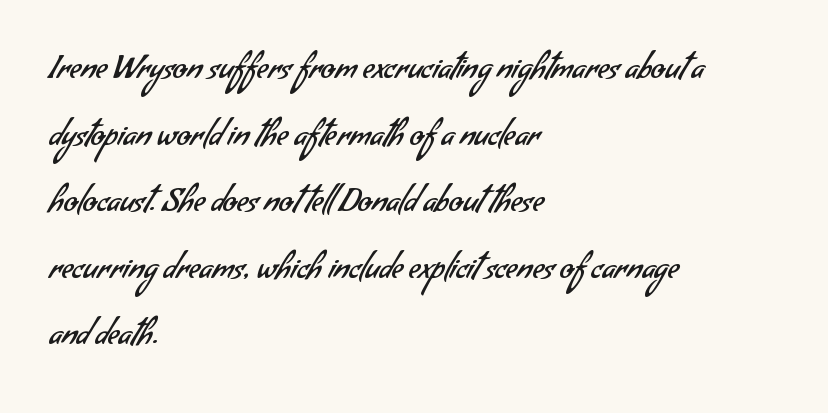
{"serif": "no", "bold": "no", "weight": "regular", "width": "normal", "stroke_contrast": "low", "x_height": "small", "monospaced": "no", "underline": "no", "align": "left", "line_spacing": "loose", "line_spacing_ratio": 2.08, "letter_spacing": "normal", "letter_spacing_em": 0.0, "glyph_px": 32}
